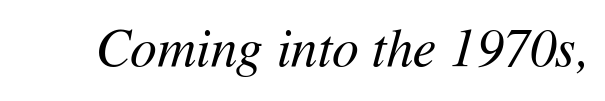
The image shows 53 px regular-weight type, italic (leaning right); set normal letter spacing, not underlined; medium stroke contrast and a medium x-height.
